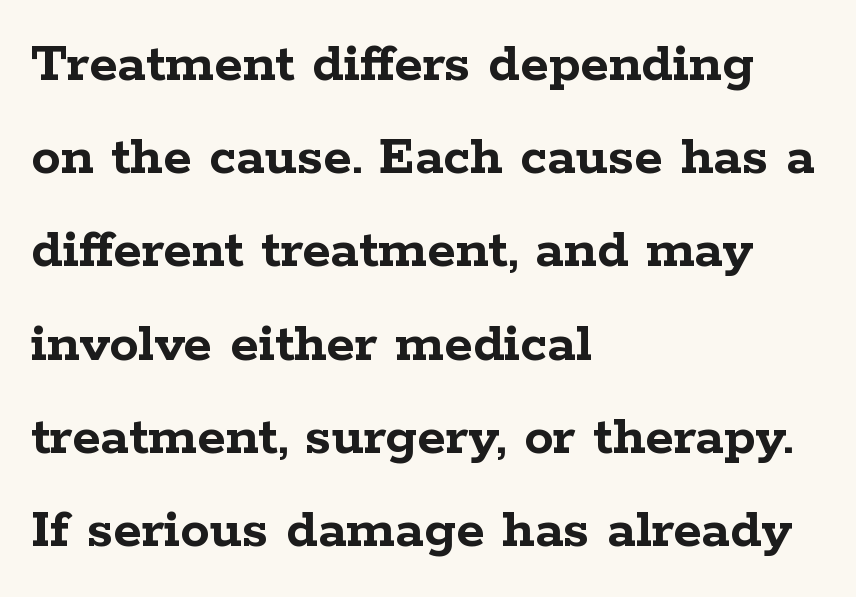
The image shows 59 px semibold, wide serif type, upright; set left-aligned, normal line spacing (1.58x), normal letter spacing, not underlined; low stroke contrast and a medium x-height.
